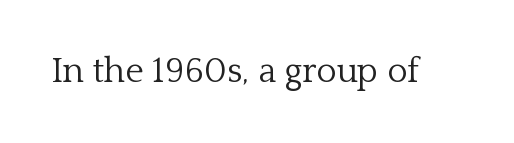
Q: Is the text bold? A: No.
Q: Is the text italic (slanted)? A: No, it is upright.
Q: Is the typeface a serif or a sans-serif typeface? A: Serif.
Q: Is the text underlined? A: No.
Q: Is the spacing between letters normal or unusually wide? A: Normal.
Q: Width (condensed, normal, or wide)? A: Normal.
Q: Stroke contrast? A: Low.
Q: x-height? A: Medium.
Q: Monospaced? A: No.
